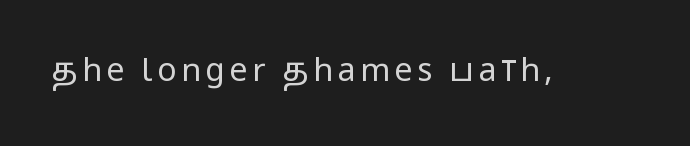
Proportional: the letters do not fall into vertical columns. Vertical strokes here are truly vertical. Heft: none added — not bold. These lines are composed in type without serifs. Just letters on the line, the space beneath them empty.
